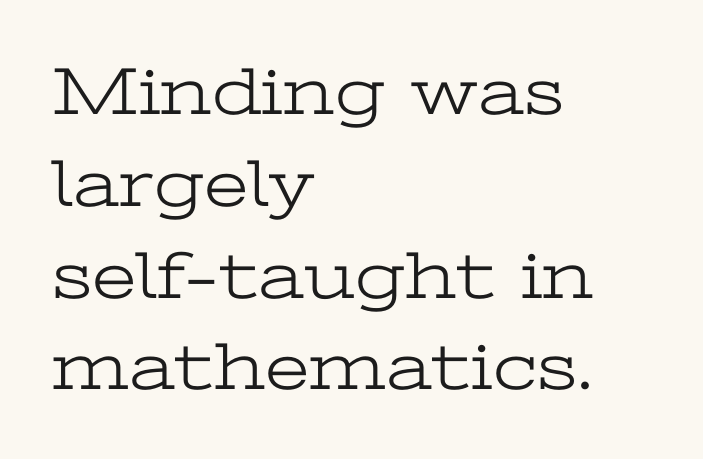
{"serif": "yes", "italic": "no", "bold": "no", "weight": "light", "width": "wide", "stroke_contrast": "low", "x_height": "medium", "monospaced": "no", "underline": "no", "align": "left", "line_spacing": "normal", "line_spacing_ratio": 1.35, "letter_spacing": "normal", "letter_spacing_em": 0.0, "glyph_px": 68}
